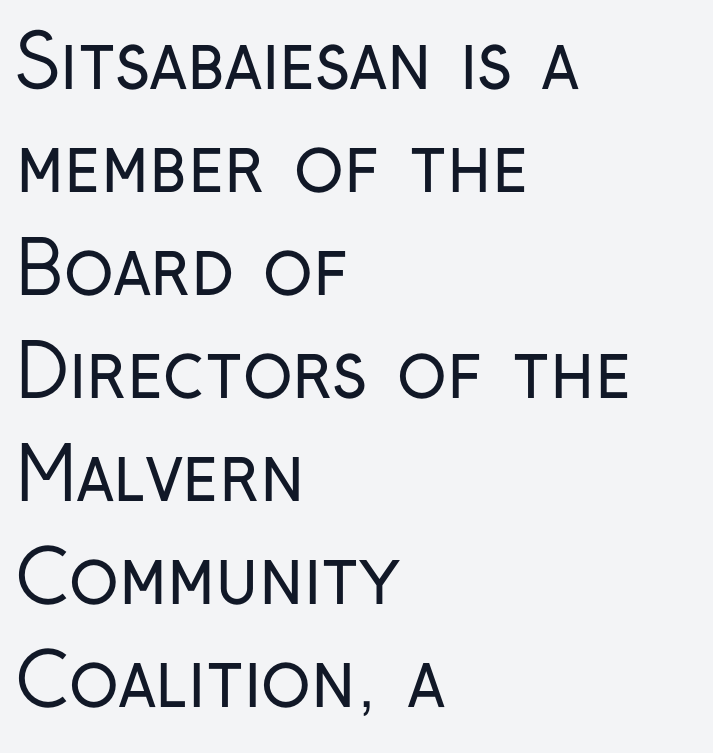
{"serif": "no", "italic": "no", "bold": "no", "weight": "regular", "width": "condensed", "stroke_contrast": "low", "x_height": "medium", "monospaced": "no", "underline": "no", "align": "left", "line_spacing": "normal", "line_spacing_ratio": 1.41, "letter_spacing": "normal", "letter_spacing_em": 0.0, "glyph_px": 73}
